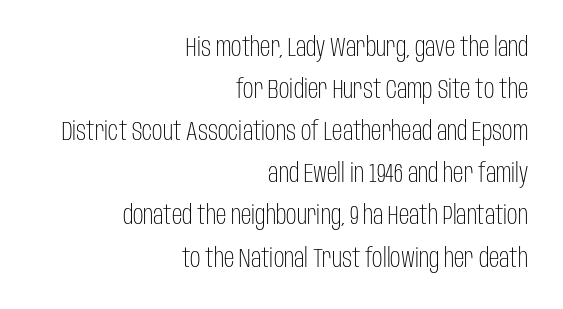
{"italic": "no", "bold": "no", "underline": "no", "align": "right", "line_spacing": "normal", "line_spacing_ratio": 1.62, "letter_spacing": "normal", "letter_spacing_em": 0.0, "glyph_px": 26}
